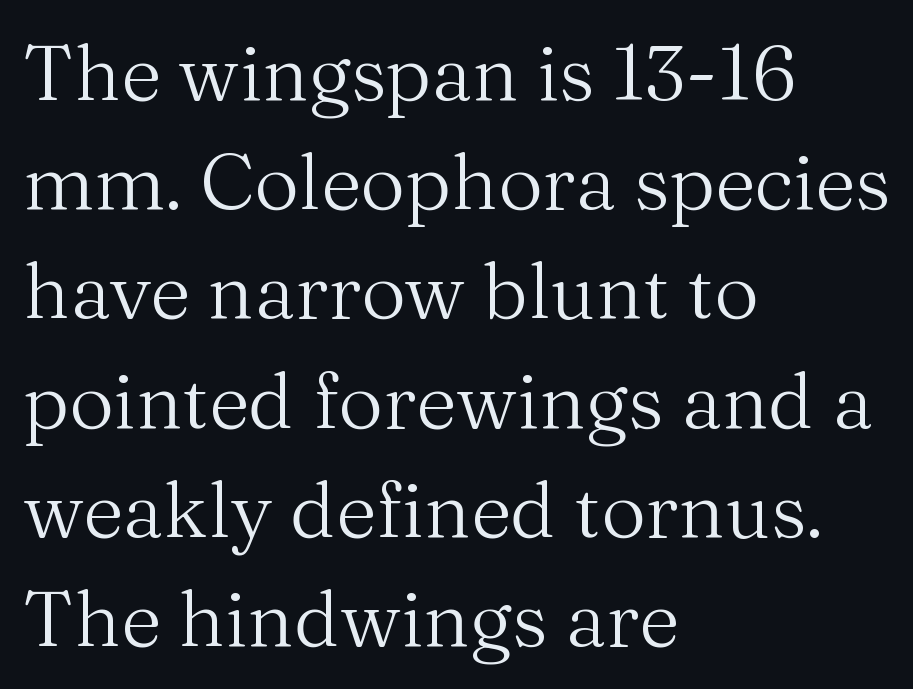
Unbolded letterforms with no extra heft. Compared with typical paragraphs, the rows here are spaced about the same. The face used here is proportionally spaced, like ordinary book or web type. Observe the serifs anchoring each vertical stroke in this sample.
